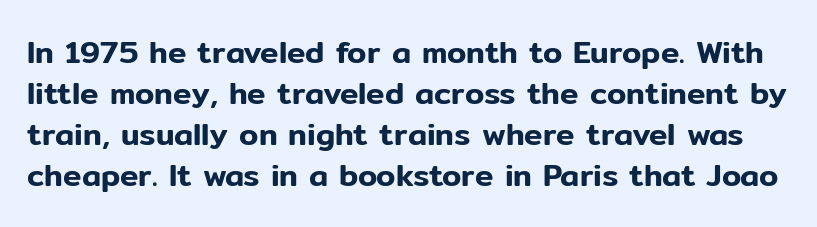
The image shows 31 px sans-serif type, upright; set normal line spacing (1.32x), normal letter spacing, not underlined; low stroke contrast and a medium x-height.
